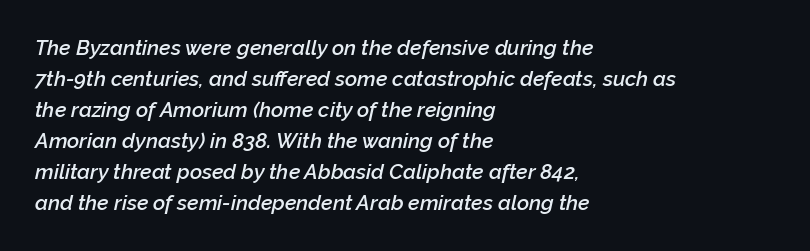
The passage shown has conventional tracking throughout. Slanted lettering throughout. Is the block centered? No — it sits flush against the left margin. The letters are semibold — heavier than regular but short of a full bold. Quick note: underline off.
